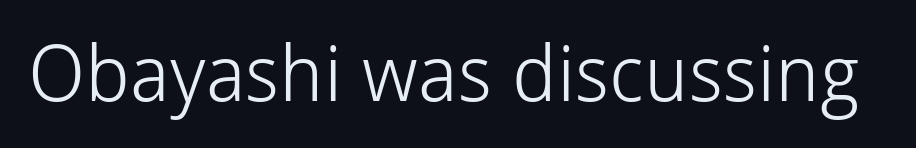
Q: Is the text bold? A: No.
Q: Is the text italic (slanted)? A: No, it is upright.
Q: Is the typeface a serif or a sans-serif typeface? A: Sans-serif.
Q: Is the text underlined? A: No.
Q: Is the spacing between letters normal or unusually wide? A: Normal.
Q: Width (condensed, normal, or wide)? A: Normal.
Q: Stroke contrast? A: Low.
Q: x-height? A: Medium.
Q: Monospaced? A: No.
